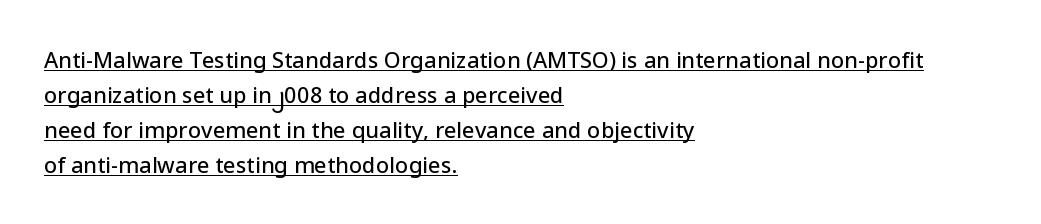
The image shows 22 px text type, upright; set left-aligned, normal line spacing (1.59x), normal letter spacing, underlined.
